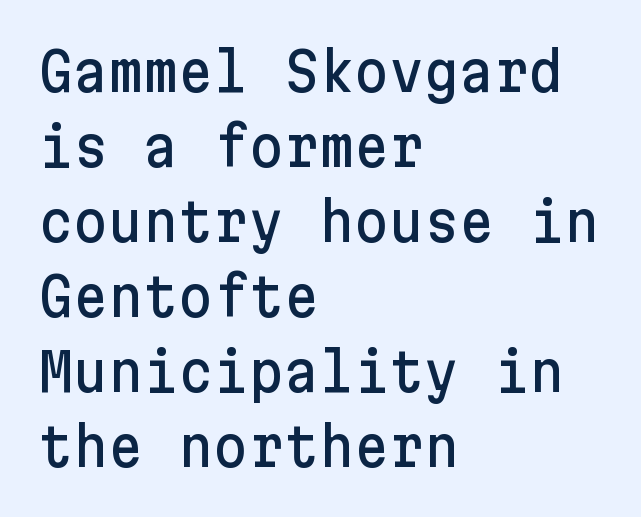
You can tell from the bare stems that sans-serif type was used. The passage is arranged the way most books set body copy — flush left. Vertical strokes here are truly vertical. Honestly, the row spacing looks completely unremarkable. The rendering keeps characters at their native spacing.
